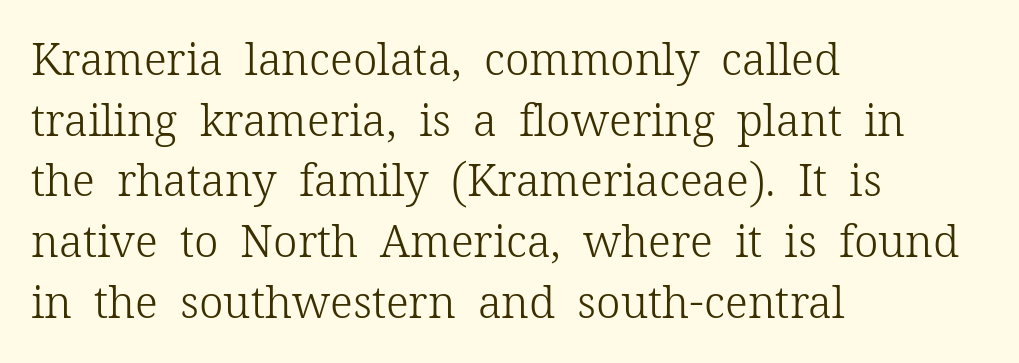
{"serif": "yes", "italic": "no", "bold": "no", "weight": "light", "width": "normal", "stroke_contrast": "low", "x_height": "medium", "monospaced": "no", "underline": "no", "align": "left", "line_spacing": "normal", "line_spacing_ratio": 1.38, "letter_spacing": "normal", "letter_spacing_em": 0.0, "glyph_px": 44}
